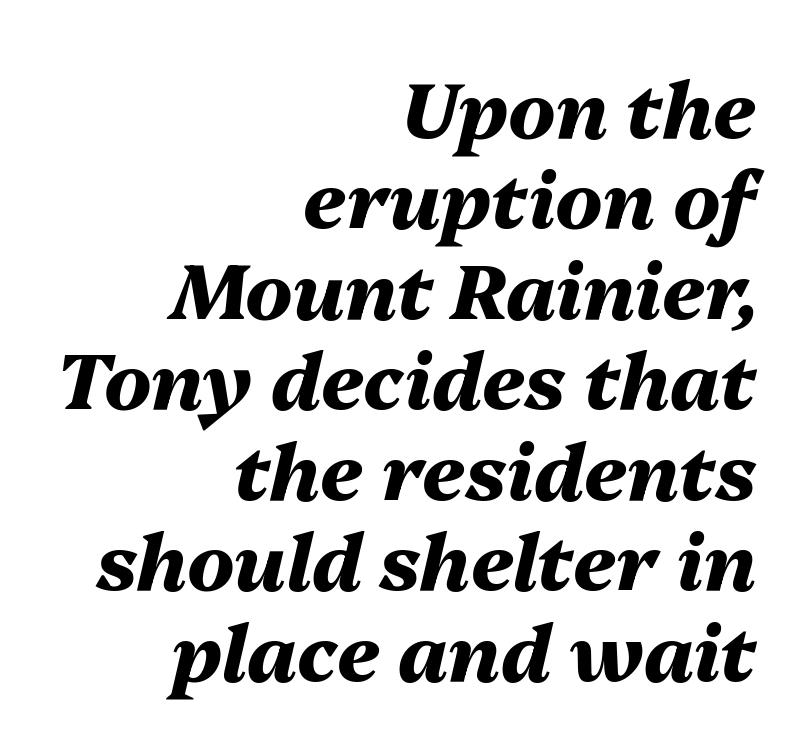
Q: Is the text bold? A: Yes.
Q: Is the text italic (slanted)? A: Yes, it leans right by about 13 degrees.
Q: Is the text underlined? A: No.
Q: How is the paragraph aligned? A: Right-aligned.
Q: Is the spacing between letters normal or unusually wide? A: Normal.
Q: Width (condensed, normal, or wide)? A: Normal.
Q: Stroke contrast? A: Medium.
Q: x-height? A: Medium.
Q: Monospaced? A: No.
